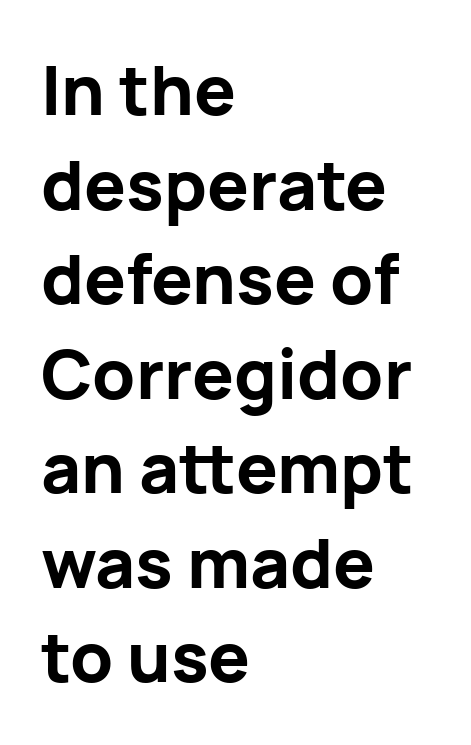
Q: Is the text bold? A: Yes.
Q: Is the text italic (slanted)? A: No, it is upright.
Q: Is the typeface a serif or a sans-serif typeface? A: Sans-serif.
Q: Is the text underlined? A: No.
Q: How is the paragraph aligned? A: Left-aligned.
Q: Is the spacing between letters normal or unusually wide? A: Normal.
Q: Is the spacing between lines tight, normal or loose? A: Normal.
Q: Width (condensed, normal, or wide)? A: Normal.
Q: Stroke contrast? A: Low.
Q: x-height? A: Medium.
Q: Monospaced? A: No.
